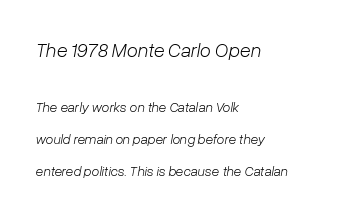
The image shows 20 px text type, italic (leaning right); set left-aligned, loose line spacing (2.3x), normal letter spacing, not underlined; the first (top) block is 1.43x larger.
